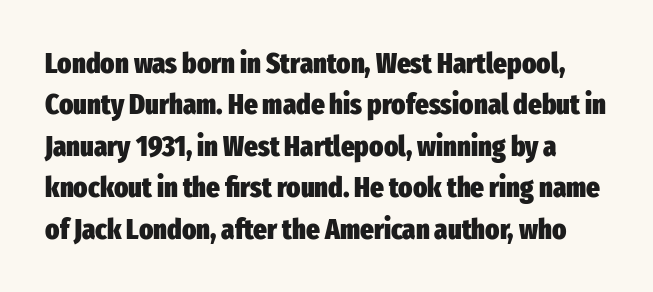
{"serif": "no", "italic": "no", "bold": "yes", "weight": "heavy", "width": "condensed", "stroke_contrast": "low", "x_height": "medium", "monospaced": "no", "underline": "no", "line_spacing": "normal", "line_spacing_ratio": 1.43, "letter_spacing": "normal", "letter_spacing_em": 0.0, "glyph_px": 29}
